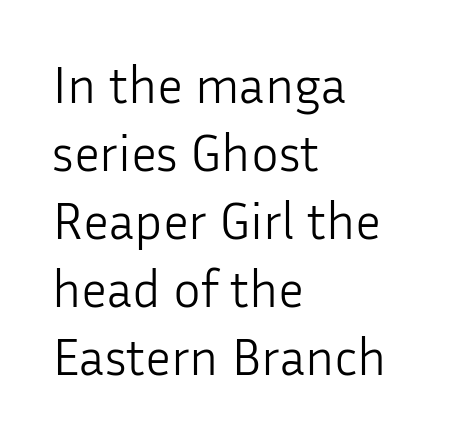
The image shows 52 px light sans-serif type, upright; set left-aligned, normal line spacing (1.31x), normal letter spacing, not underlined; low stroke contrast and a medium x-height.
